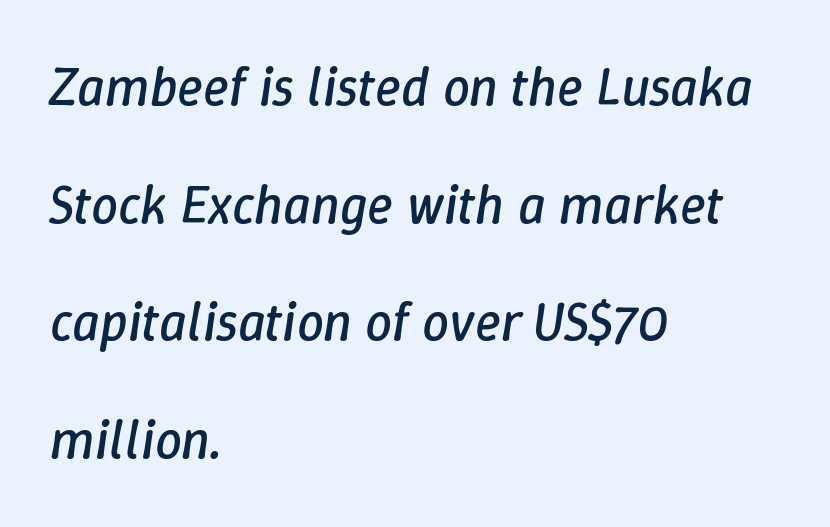
The space between consecutive lines is lavish. Looks like regular typesetting: each glyph gets only the width it needs. The letters are slanted; this is an italic face. Spacing between characters is what you'd get straight out of the box. Underline: absent.
